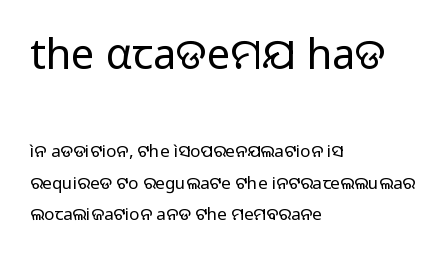
Q: Is the text bold? A: No.
Q: Is the text italic (slanted)? A: No, it is upright.
Q: Is the typeface a serif or a sans-serif typeface? A: Sans-serif.
Q: Is the text underlined? A: No.
Q: How is the paragraph aligned? A: Left-aligned.
Q: Is the spacing between letters normal or unusually wide? A: Normal.
Q: Which block of text is set in a larger size, the first (top) or the second (bottom)? A: The first (top) one.
Q: Width (condensed, normal, or wide)? A: Normal.
Q: Stroke contrast? A: Low.
Q: x-height? A: Medium.
Q: Monospaced? A: No.
